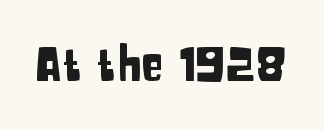
Quick note: not italic, upright. Any mark beneath the type? The region is blank. You could not count columns in this text — the font is proportionally spaced. This sample uses a sans-serif face. Caption: standard tracking, unaltered.
